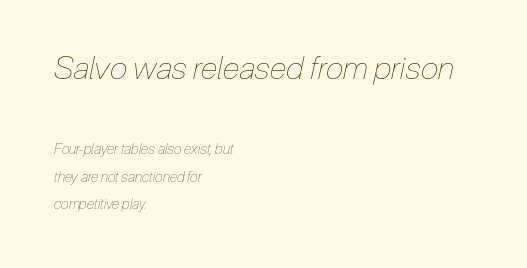
{"italic": "yes", "lean": "right", "slant_degrees": 12, "bold": "no", "weight": "thin", "width": "condensed", "stroke_contrast": "low", "x_height": "medium", "monospaced": "no", "underline": "no", "align": "left", "line_spacing": "loose", "line_spacing_ratio": 1.98, "letter_spacing": "normal", "letter_spacing_em": 0.0, "larger_block": "first", "size_ratio": 2.29, "glyph_px": 32}
